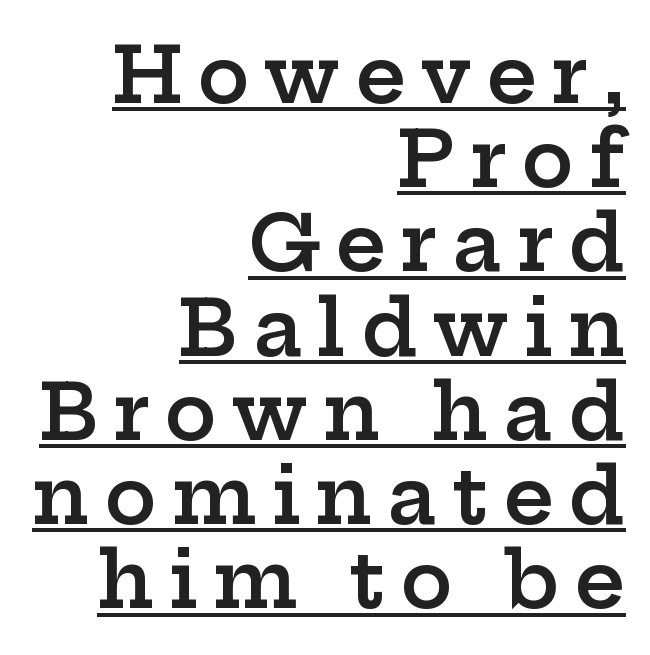
The image shows 78 px semibold, wide serif type, upright; set right-aligned, tight line spacing (1.08x), underlined; low stroke contrast and a medium x-height.
